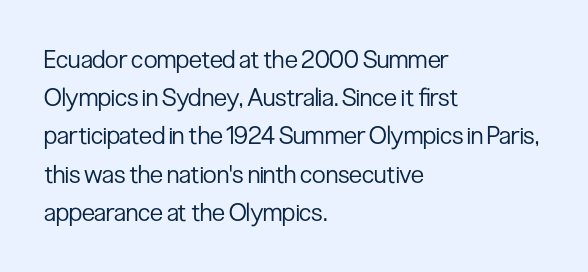
{"italic": "no", "bold": "no", "underline": "no", "align": "left", "line_spacing": "normal", "line_spacing_ratio": 1.53, "letter_spacing": "normal", "letter_spacing_em": 0.0, "glyph_px": 25}
